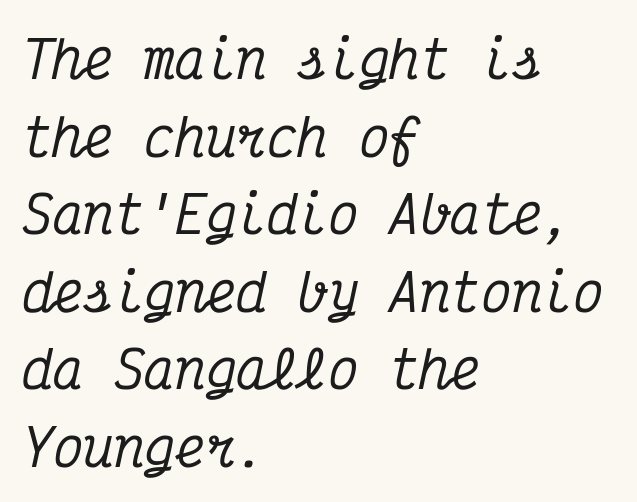
{"serif": "yes", "italic": "yes", "lean": "right", "slant_degrees": 12, "width": "condensed", "stroke_contrast": "medium", "x_height": "medium", "monospaced": "yes", "underline": "no", "align": "left", "line_spacing": "normal", "line_spacing_ratio": 1.52, "letter_spacing": "normal", "letter_spacing_em": 0.0, "glyph_px": 51}
